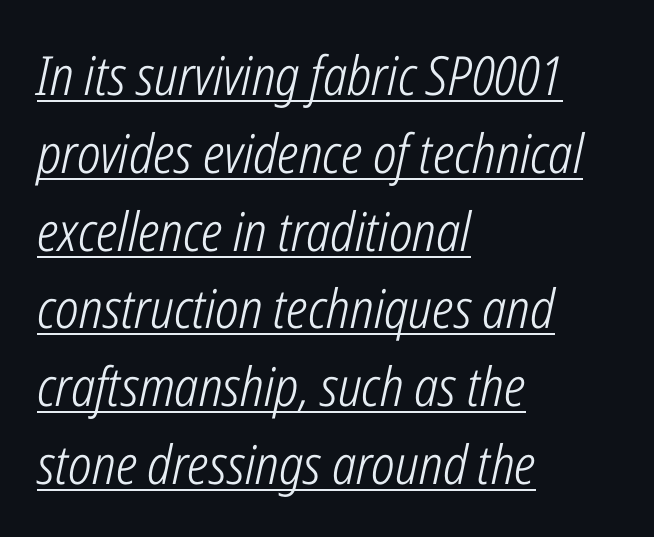
A typesetter would mark this as italic. A typesetter would call this proportional, since set widths differ per character. Letter spacing: default. Caption: lettering with a line underneath.
